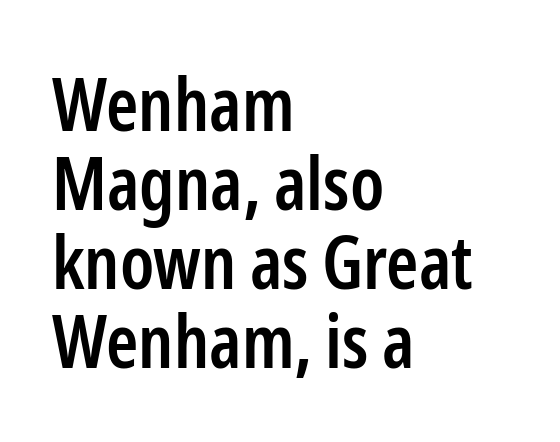
The image shows 73 px semibold, condensed sans-serif type, upright; set left-aligned, tight line spacing (1.08x), normal letter spacing, not underlined; low stroke contrast and a medium x-height.
